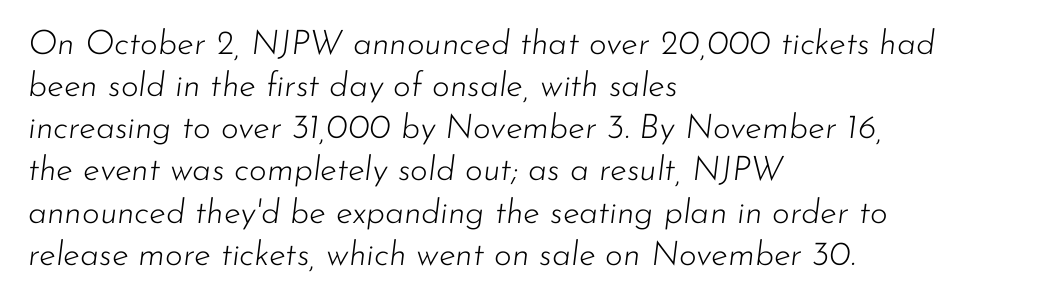
The image shows 34 px light type, italic (leaning right); set left-aligned, line spacing 1.24x, normal letter spacing, not underlined; low stroke contrast and a small x-height.
